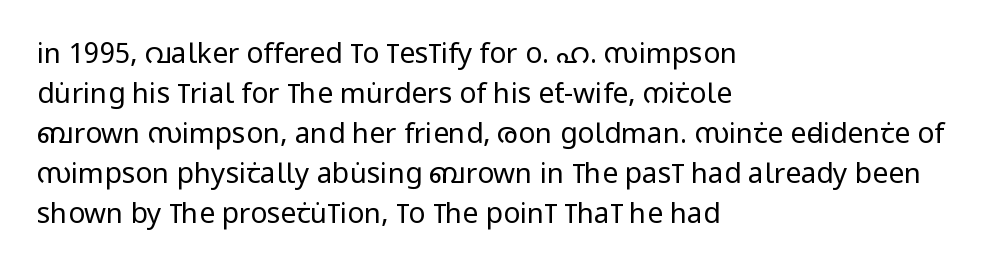
The image shows 28 px regular-weight, condensed sans-serif type, upright; set left-aligned, normal line spacing (1.43x), normal letter spacing, not underlined; low stroke contrast and a large x-height.
